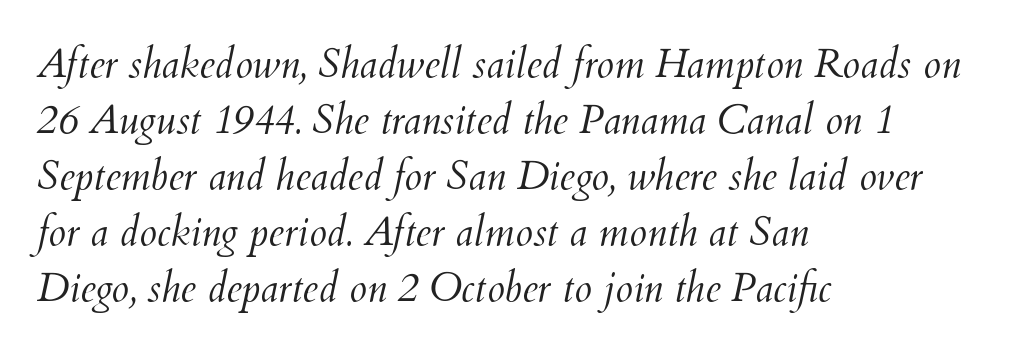
{"italic": "yes", "lean": "right", "slant_degrees": 12, "bold": "no", "weight": "light", "width": "normal", "stroke_contrast": "medium", "x_height": "small", "monospaced": "no", "underline": "no", "align": "left", "line_spacing": "normal", "line_spacing_ratio": 1.4, "letter_spacing": "normal", "letter_spacing_em": 0.0, "glyph_px": 40}
